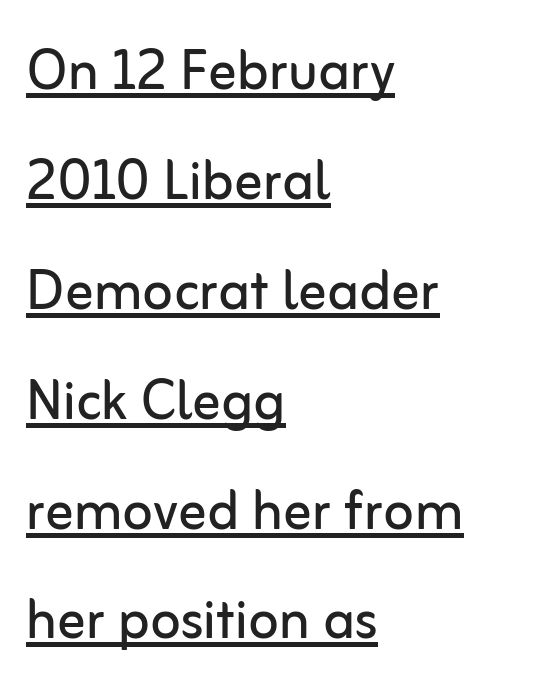
{"serif": "no", "italic": "no", "bold": "no", "weight": "regular", "width": "normal", "stroke_contrast": "low", "x_height": "medium", "monospaced": "no", "underline": "yes", "align": "left", "line_spacing": "normal", "line_spacing_ratio": 1.57, "letter_spacing": "normal", "letter_spacing_em": 0.0, "glyph_px": 70}
